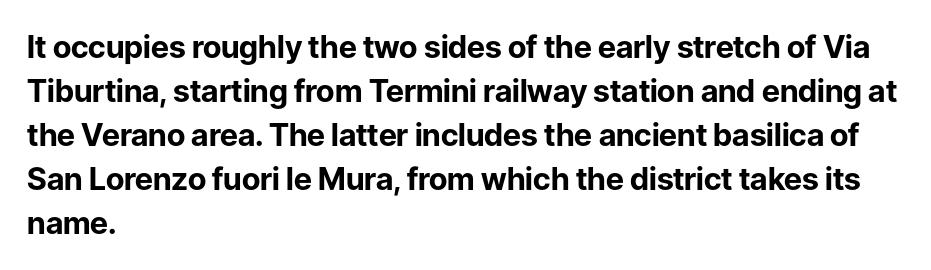
{"serif": "no", "italic": "no", "bold": "yes", "weight": "bold", "width": "normal", "stroke_contrast": "low", "x_height": "medium", "monospaced": "no", "underline": "no", "align": "left", "line_spacing": "normal", "line_spacing_ratio": 1.42, "letter_spacing": "normal", "letter_spacing_em": 0.0, "glyph_px": 31}
